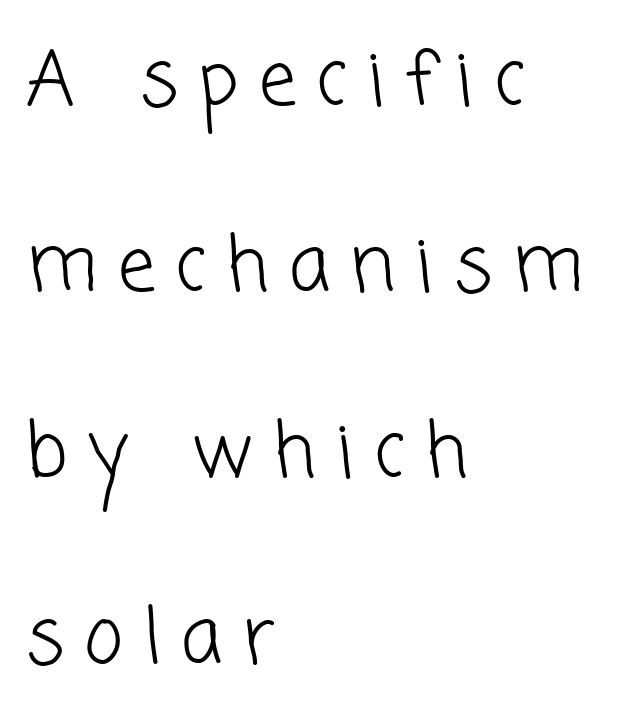
Short note: letters widely spaced. Examine the stroke ends and you'll find no serifs. Reading down the column, the eye jumps a long way to each next line. Descenders are the only things crossing below the line.
